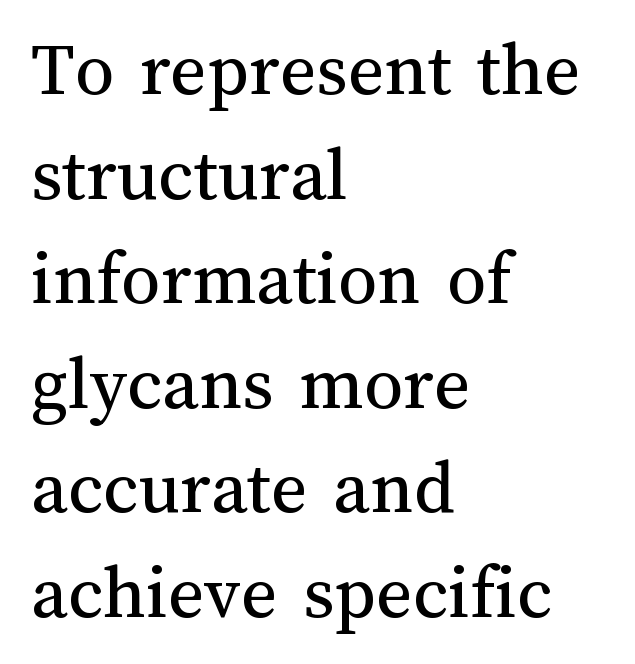
{"italic": "no", "bold": "no", "weight": "regular", "width": "normal", "stroke_contrast": "medium", "x_height": "medium", "monospaced": "no", "underline": "no", "align": "left", "line_spacing": "normal", "line_spacing_ratio": 1.34, "letter_spacing": "normal", "letter_spacing_em": 0.0, "glyph_px": 78}
